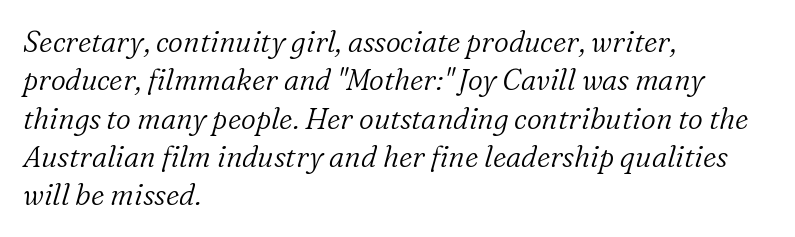
Q: Is the text bold? A: No.
Q: Is the text italic (slanted)? A: Yes, it leans right by about 16 degrees.
Q: Is the typeface a serif or a sans-serif typeface? A: Serif.
Q: Is the text underlined? A: No.
Q: How is the paragraph aligned? A: Left-aligned.
Q: Is the spacing between letters normal or unusually wide? A: Normal.
Q: Is the spacing between lines tight, normal or loose? A: Normal.
Q: Width (condensed, normal, or wide)? A: Normal.
Q: Stroke contrast? A: Low.
Q: x-height? A: Medium.
Q: Monospaced? A: No.
